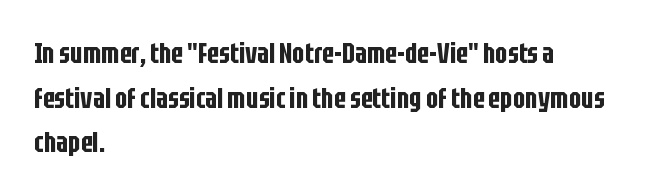
The image shows 29 px condensed sans-serif type, upright; set left-aligned, normal line spacing (1.54x), normal letter spacing, not underlined; low stroke contrast and a large x-height.
